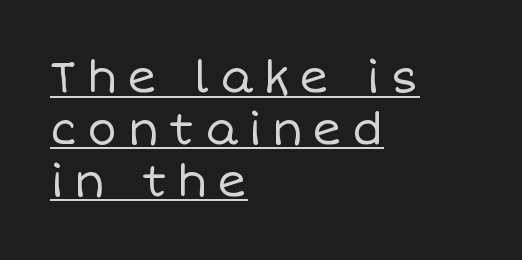
The image shows 44 px regular-weight type, upright; set left-aligned, line spacing 1.18x, unusually wide letter spacing (+0.24 em), underlined; low stroke contrast and a large x-height.
